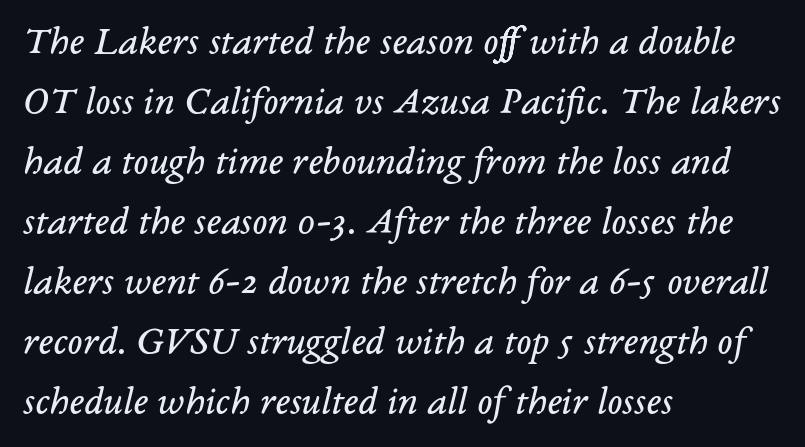
The image shows 40 px regular-weight serif type, italic (leaning right); set left-aligned, normal line spacing (1.5x), normal letter spacing, not underlined; low stroke contrast and a medium x-height.
